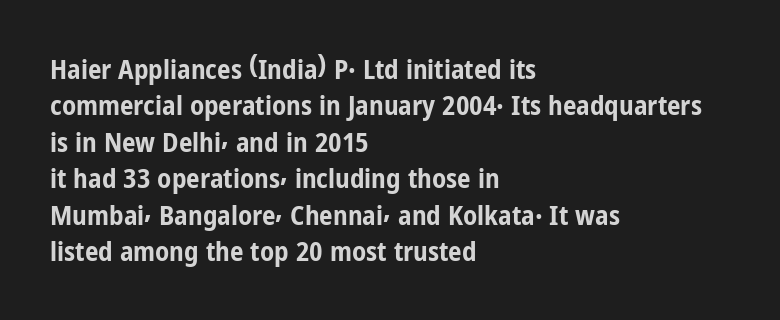
The image shows 27 px bold type, upright; set left-aligned, normal line spacing (1.35x), normal letter spacing, not underlined.
